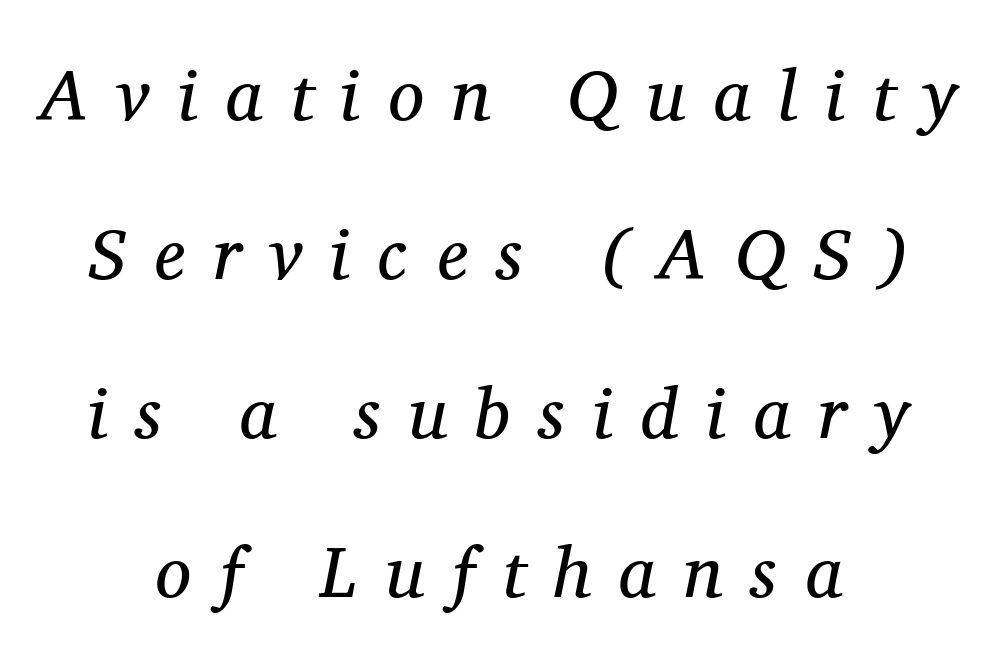
Q: Is the text bold? A: No.
Q: Is the text italic (slanted)? A: Yes, it leans right by about 11 degrees.
Q: Is the typeface a serif or a sans-serif typeface? A: Serif.
Q: Is the text underlined? A: No.
Q: How is the paragraph aligned? A: Centered.
Q: Is the spacing between letters normal or unusually wide? A: Unusually wide.
Q: Is the spacing between lines tight, normal or loose? A: Loose.
Q: Width (condensed, normal, or wide)? A: Normal.
Q: Stroke contrast? A: Medium.
Q: x-height? A: Medium.
Q: Monospaced? A: No.
